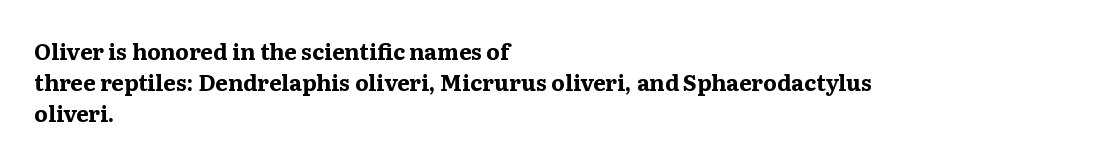
{"italic": "no", "bold": "yes", "underline": "no", "align": "left", "line_spacing": "normal", "line_spacing_ratio": 1.4, "letter_spacing": "normal", "letter_spacing_em": 0.0, "glyph_px": 22}
